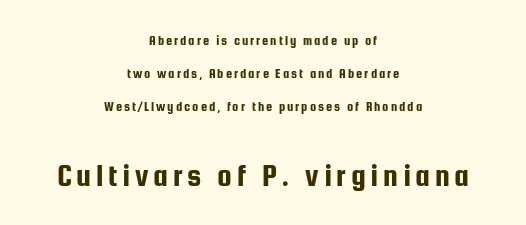
{"serif": "no", "italic": "no", "width": "condensed", "stroke_contrast": "low", "x_height": "medium", "monospaced": "no", "underline": "no", "align": "center", "line_spacing": "loose", "line_spacing_ratio": 2.34, "larger_block": "second", "size_ratio": 2.36, "glyph_px": 33}
